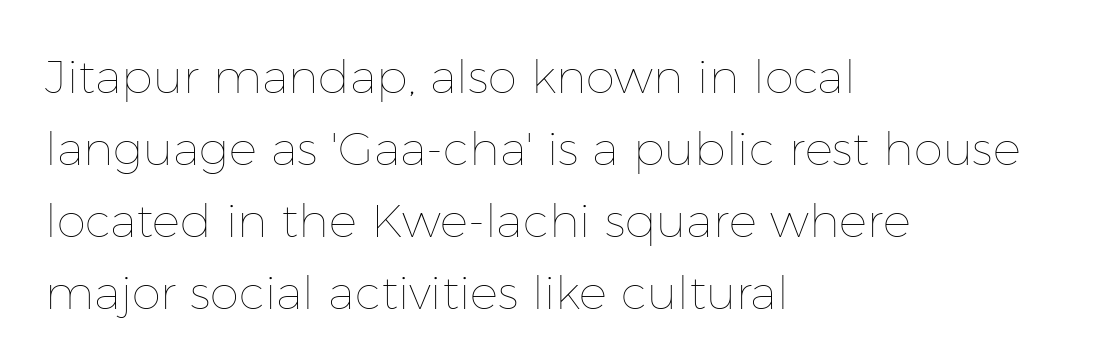
The image shows 47 px thin type, upright; set left-aligned, normal line spacing (1.53x), normal letter spacing, not underlined; low stroke contrast and a medium x-height.
